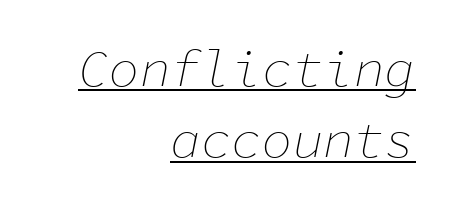
Q: Is the text bold? A: No.
Q: Is the text italic (slanted)? A: Yes, it leans right by about 11 degrees.
Q: Is the text underlined? A: Yes.
Q: How is the paragraph aligned? A: Right-aligned.
Q: Is the spacing between letters normal or unusually wide? A: Normal.
Q: Is the spacing between lines tight, normal or loose? A: Normal.
Q: Width (condensed, normal, or wide)? A: Normal.
Q: Stroke contrast? A: Low.
Q: x-height? A: Medium.
Q: Monospaced? A: Yes.
